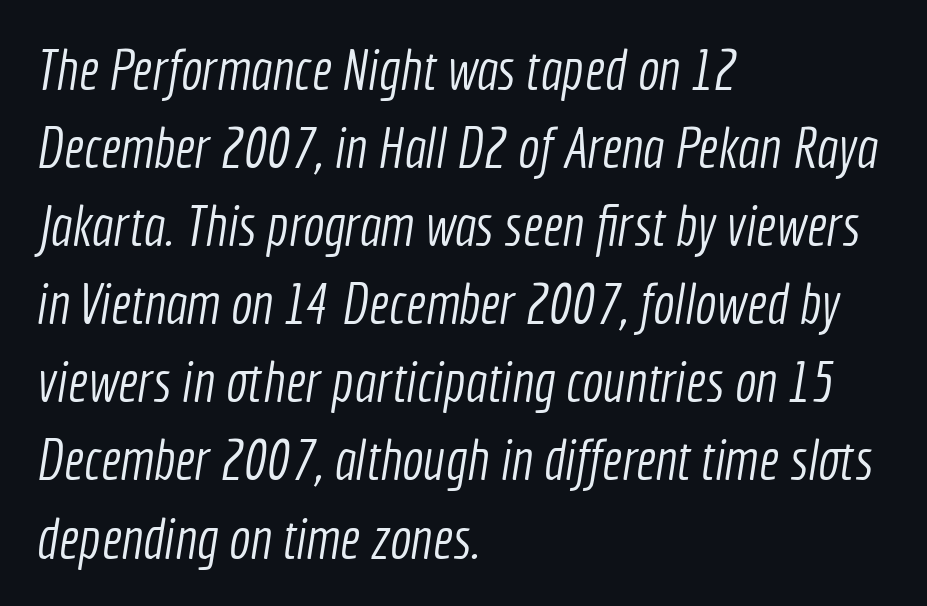
The image shows 57 px light, condensed sans-serif type; set left-aligned, normal line spacing (1.37x), normal letter spacing, not underlined; a medium x-height.
